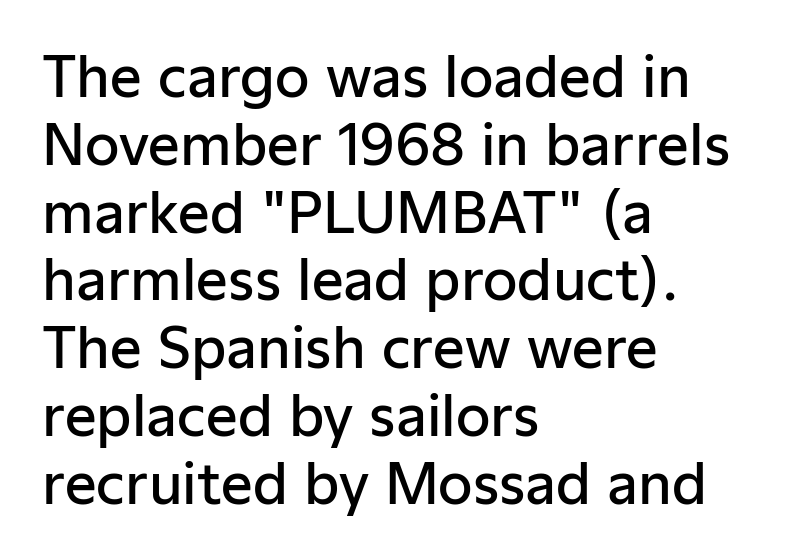
Each letter keeps its own natural width here, so spacing adapts to shape. A clean baseline with only descenders dipping below it. Each glyph is drawn with semibold strokes, heavier than normal yet not fully bold. Teacher's note: observe the even left margin — that is flush-left alignment. The type is set solid horizontally, with unmodified tracking. Does the type have serifs? No, each stem ends abruptly.
